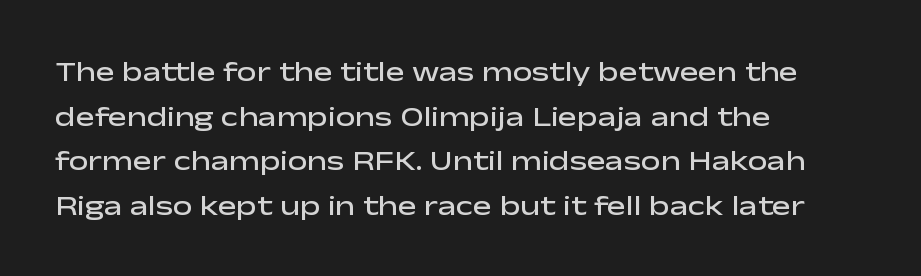
{"serif": "no", "italic": "no", "bold": "semi", "weight": "semibold", "width": "wide", "stroke_contrast": "low", "x_height": "medium", "monospaced": "no", "underline": "no", "align": "left", "line_spacing": "normal", "line_spacing_ratio": 1.59, "letter_spacing": "normal", "letter_spacing_em": 0.0, "glyph_px": 28}
